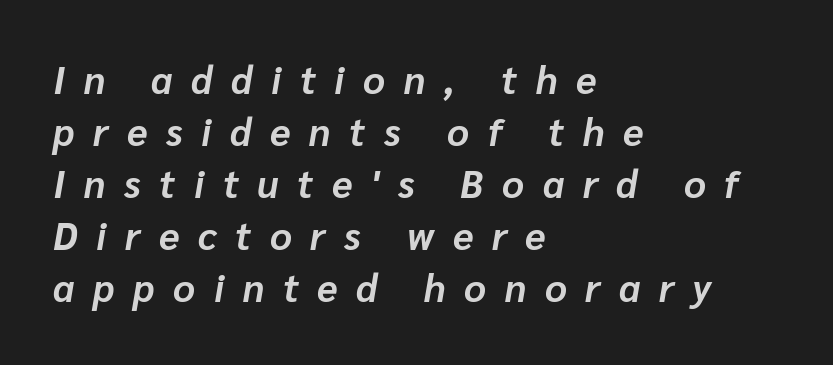
The font's italic variant was chosen for this text. Does the leading feel generous? No, just average. How are the letters spaced? Widely, with obvious added tracking. Quick note: underline off.
